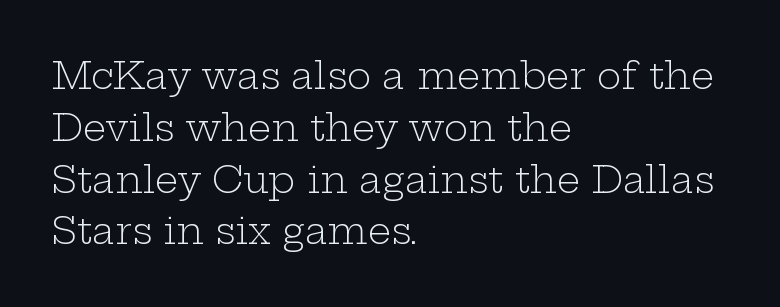
Note: serifs present on the glyphs. Only glyphs here, with clear space below each row. The weight tops out at a normal text grade. The designer left line spacing at the default.
